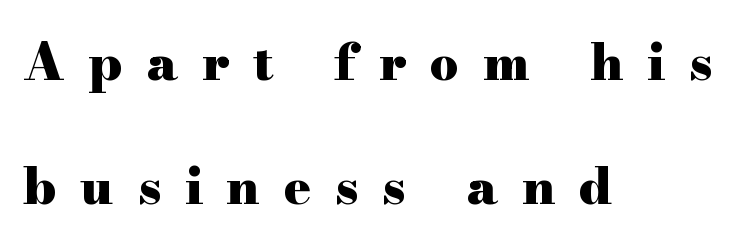
Students, observe: this is what heavily led, spacious text looks like. You could not count columns in this text — the font is proportionally spaced. Every stem runs plumb, perpendicular to the baseline. Strong, thick strokes mark this as bold type.
